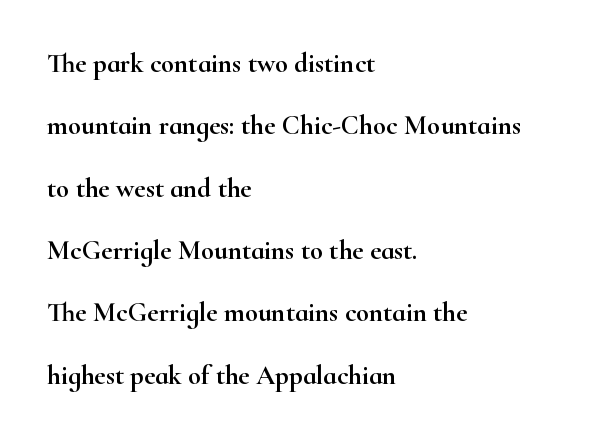
{"italic": "no", "underline": "no", "align": "left", "line_spacing": "loose", "line_spacing_ratio": 2.31, "letter_spacing": "normal", "letter_spacing_em": 0.0, "glyph_px": 27}
